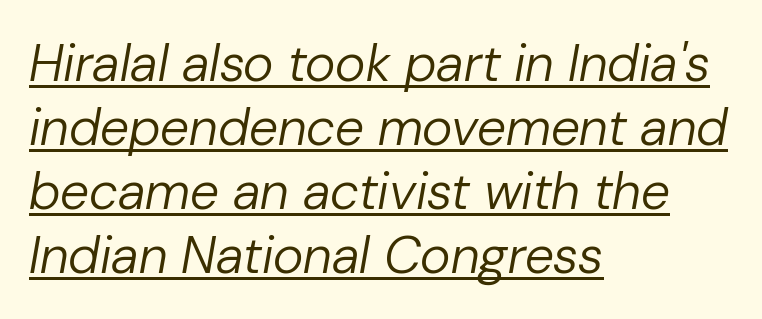
The image shows 52 px regular-weight type, italic (leaning right); set left-aligned, line spacing 1.23x, normal letter spacing, underlined; low stroke contrast and a medium x-height.
